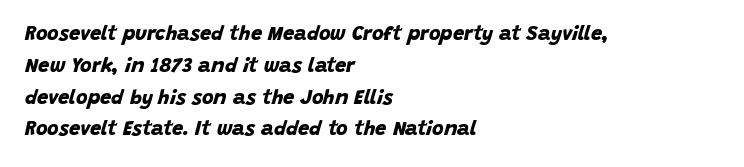
The image shows 20 px bold type; set left-aligned, normal line spacing (1.59x), normal letter spacing, not underlined.
